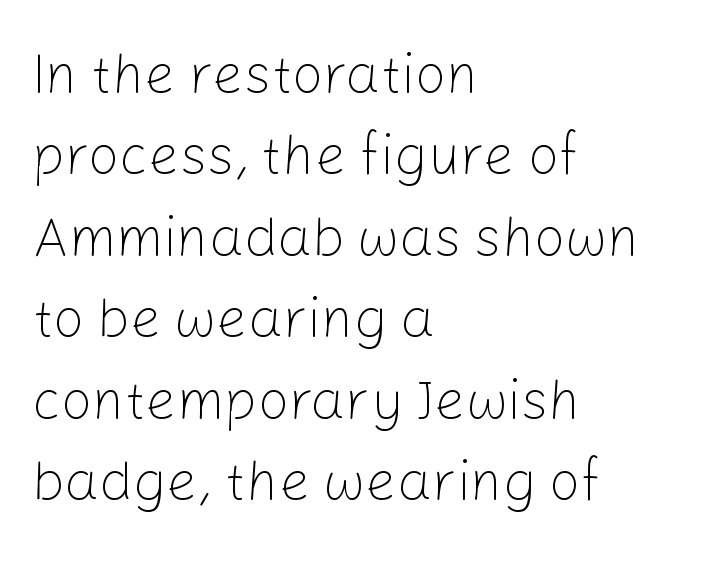
{"serif": "no", "italic": "no", "bold": "no", "weight": "light", "width": "normal", "stroke_contrast": "low", "x_height": "medium", "monospaced": "no", "underline": "no", "align": "left", "line_spacing": "normal", "line_spacing_ratio": 1.48, "letter_spacing": "normal", "letter_spacing_em": 0.0, "glyph_px": 55}
